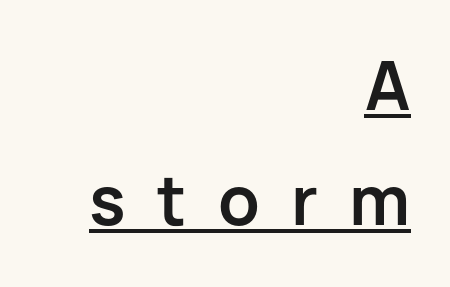
Regarding serifs, this sample does without them. Is the type bold? Yes — the strokes are clearly thick and heavy. Somebody hit Ctrl+U on this one — the words are underlined. A typesetter would call this proportional, since set widths differ per character. The passage is arranged like a letterhead date or caption credit — flush right. Posture: vertical.
